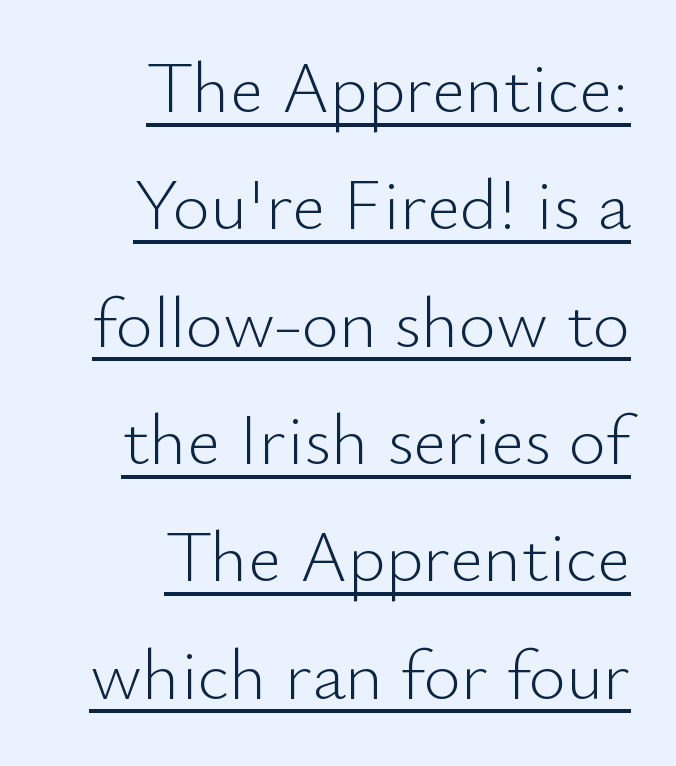
The image shows 72 px light sans-serif type, upright; set right-aligned, normal line spacing (1.63x), normal letter spacing, underlined; low stroke contrast and a small x-height.
